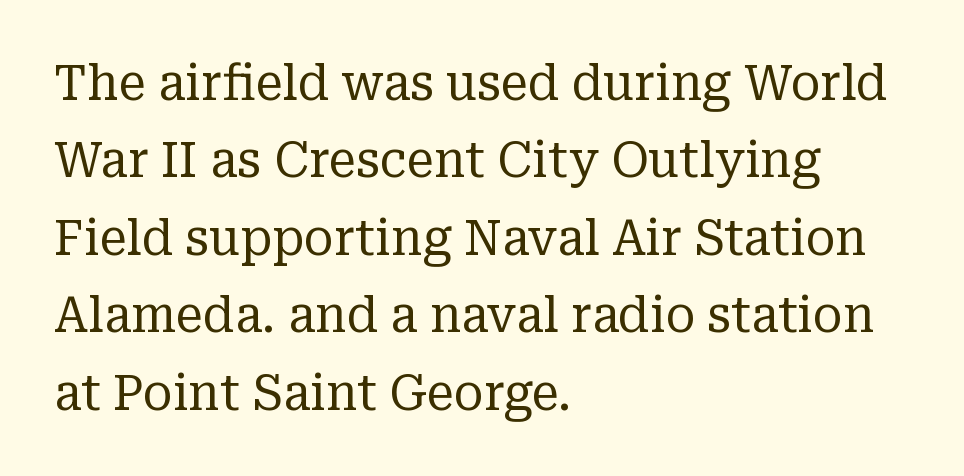
The image shows 49 px regular-weight serif type, upright; set left-aligned, normal line spacing (1.58x), normal letter spacing, not underlined; low stroke contrast and a medium x-height.
